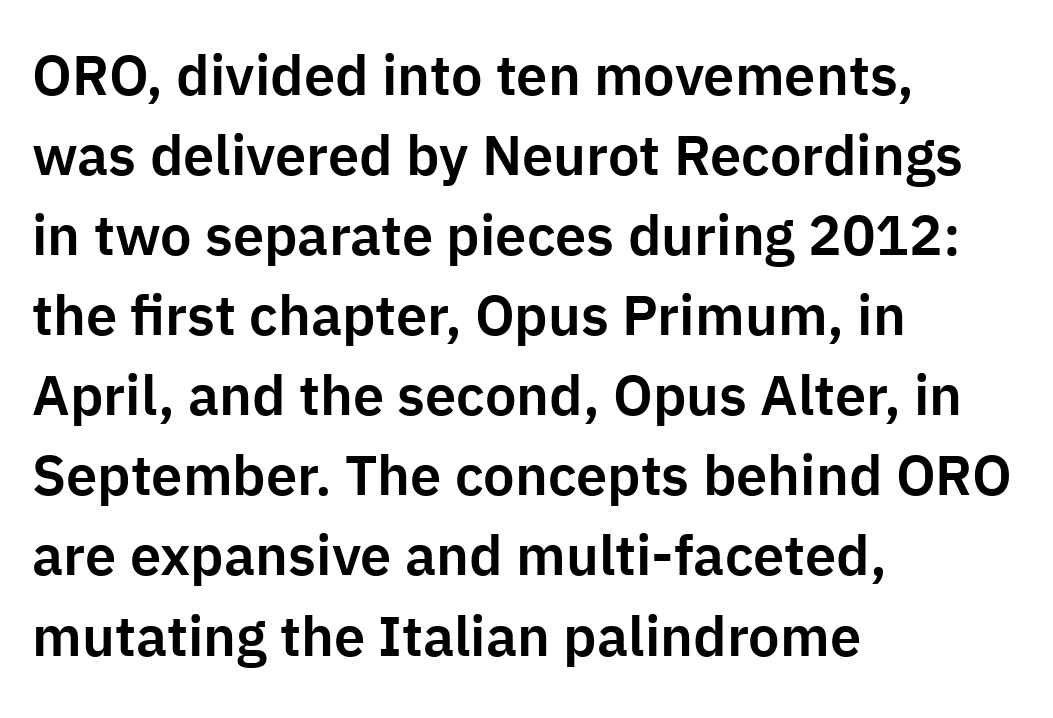
The image shows 56 px sans-serif type, upright; set left-aligned, normal line spacing (1.43x), normal letter spacing, not underlined; low stroke contrast and a medium x-height.
